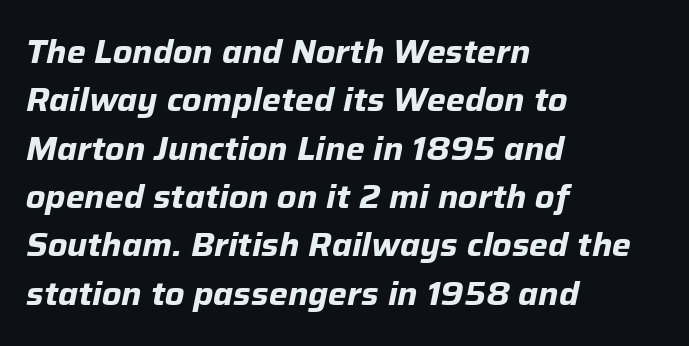
Heavy, bold letterforms. Character widths vary here, with narrow letters taking less room than wide ones. The space directly below the letters is spotless. Designer's note — italics engaged. The paragraph shown leans on its left margin. Nobody touched the tracking dial on this one.
